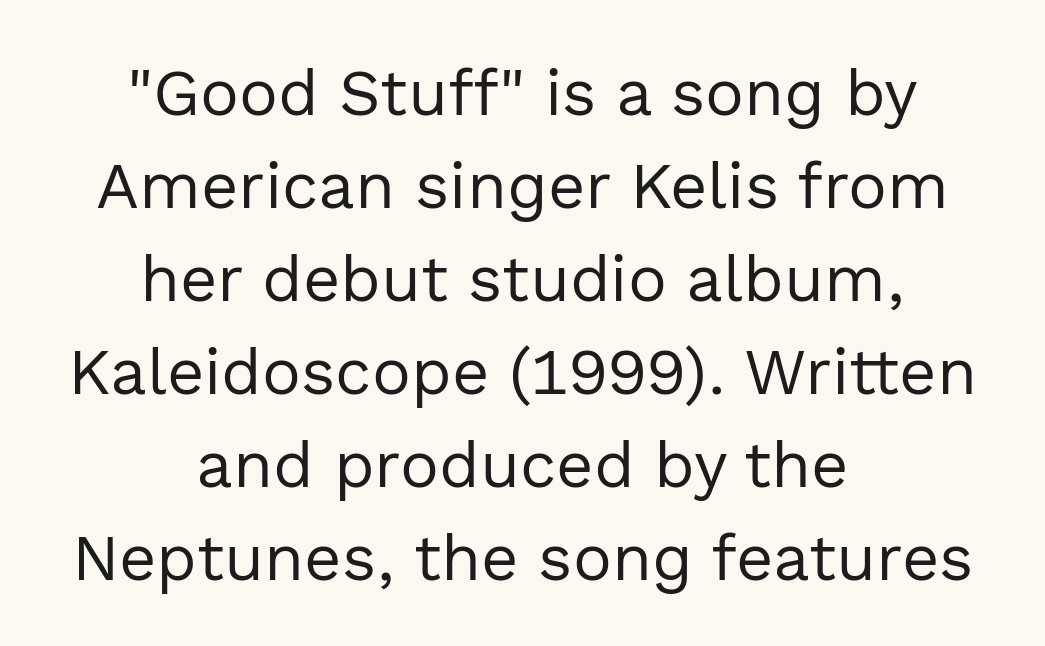
The image shows 65 px regular-weight sans-serif type, upright; set centered, normal line spacing (1.43x), normal letter spacing, not underlined; a medium x-height.
